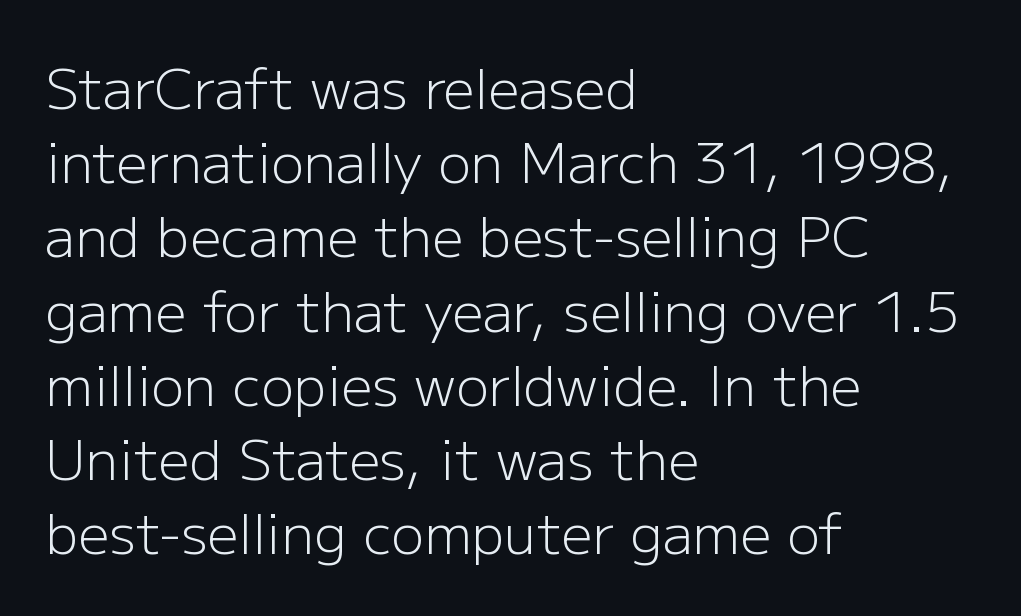
The image shows 55 px light sans-serif type, upright; set left-aligned, normal line spacing (1.35x), normal letter spacing, not underlined; low stroke contrast and a medium x-height.
